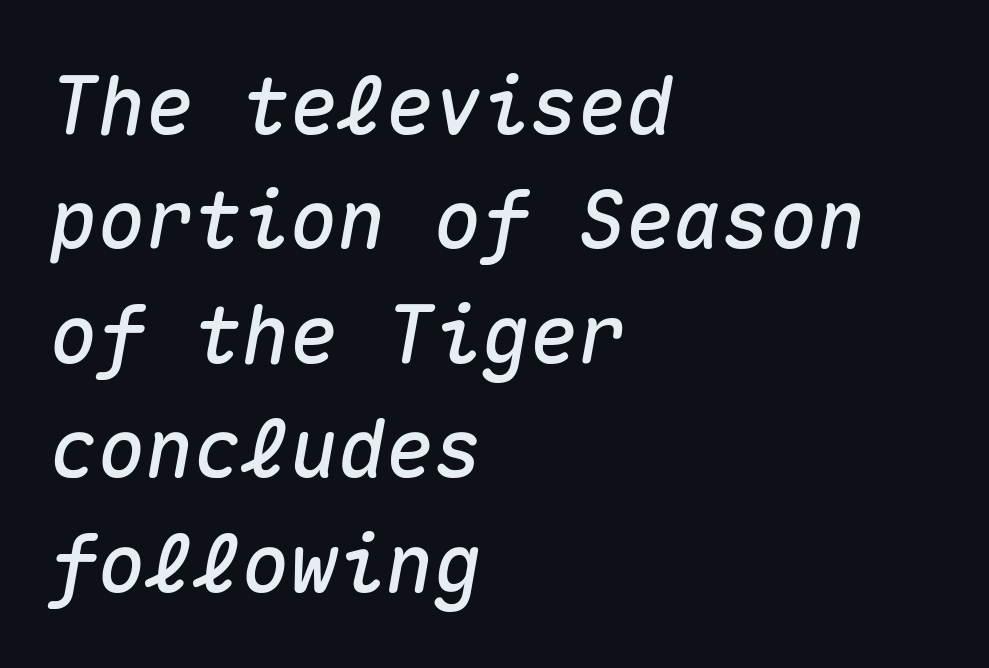
{"italic": "yes", "lean": "right", "slant_degrees": 10, "width": "normal", "stroke_contrast": "medium", "x_height": "medium", "monospaced": "yes", "underline": "no", "align": "left", "line_spacing": "normal", "line_spacing_ratio": 1.43, "letter_spacing": "normal", "letter_spacing_em": 0.0, "glyph_px": 80}
